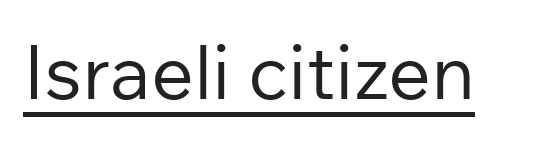
The image shows 75 px regular-weight sans-serif type, upright; set normal letter spacing, underlined; low stroke contrast and a medium x-height.
